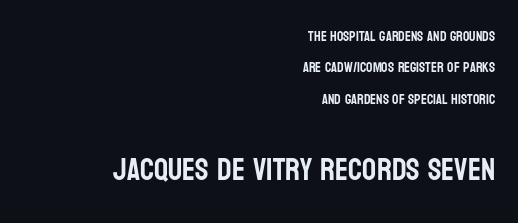
{"serif": "no", "italic": "no", "width": "condensed", "stroke_contrast": "low", "x_height": "large", "monospaced": "no", "underline": "no", "align": "right", "line_spacing": "loose", "line_spacing_ratio": 2.25, "letter_spacing": "normal", "letter_spacing_em": 0.0, "larger_block": "second", "size_ratio": 2.21, "glyph_px": 31}
